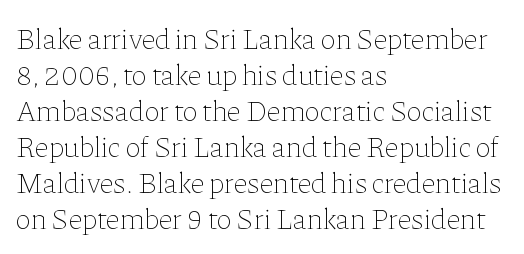
The image shows 29 px thin type, upright; set left-aligned, line spacing 1.24x, normal letter spacing, not underlined; low stroke contrast and a medium x-height.
